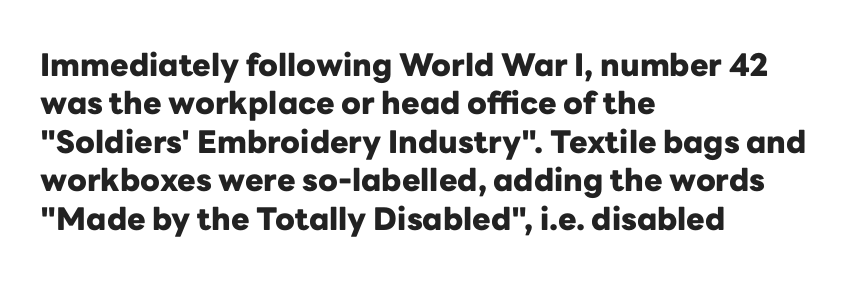
The image shows 31 px heavy sans-serif type, upright; set left-aligned, line spacing 1.24x, normal letter spacing, not underlined; low stroke contrast and a medium x-height.
